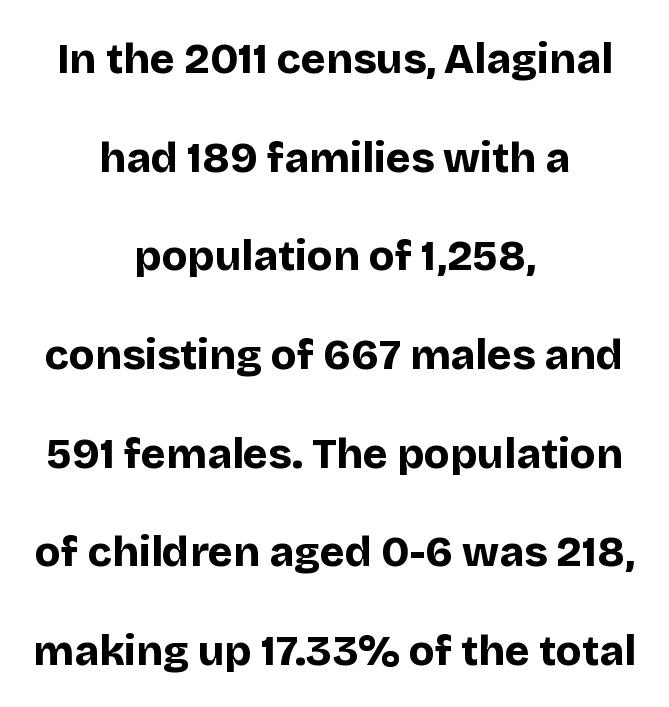
Type style note: lacks serifs. I'd describe the lettering as bold — thick and assertive. Rows of type keep a wide berth in the vertical direction. What stands out about the letter spacing? Nothing — it is the standard amount. Alignment: centered.
